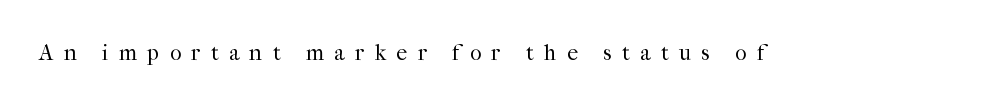
Q: Is the text bold? A: No.
Q: Is the text italic (slanted)? A: No, it is upright.
Q: Is the text underlined? A: No.
Q: Is the spacing between letters normal or unusually wide? A: Unusually wide.
